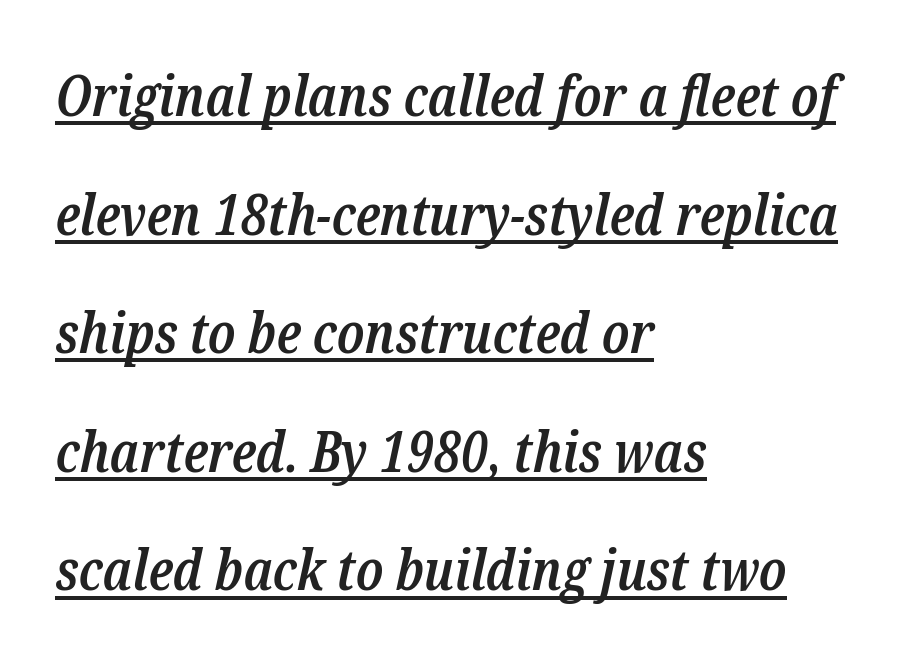
Q: Is the text bold? A: Semi-bold.
Q: Is the text italic (slanted)? A: Yes, it leans right by about 12 degrees.
Q: Is the typeface a serif or a sans-serif typeface? A: Serif.
Q: Is the text underlined? A: Yes.
Q: How is the paragraph aligned? A: Left-aligned.
Q: Is the spacing between letters normal or unusually wide? A: Normal.
Q: Is the spacing between lines tight, normal or loose? A: Loose.
Q: Width (condensed, normal, or wide)? A: Condensed.
Q: Stroke contrast? A: Low.
Q: x-height? A: Medium.
Q: Monospaced? A: No.
